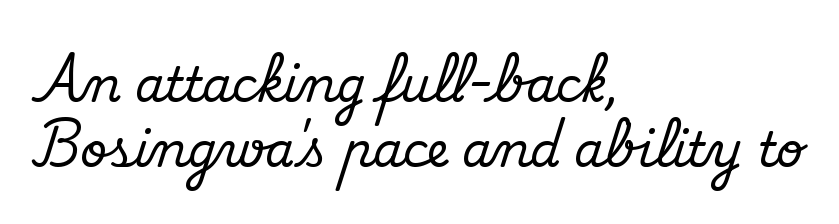
The image shows 47 px serif type; set left-aligned, normal line spacing (1.39x), normal letter spacing, not underlined; medium stroke contrast and a small x-height.
